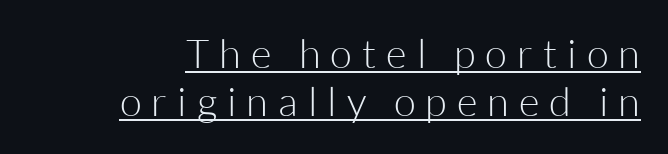
These lines are rendered in a variable-pitch font. I'd call this a sans setting — the letters go barefoot. Students, note that the glyphs here are deliberately spaced far apart. Check the space under the baseline: a stroke is drawn there. Counters stay open thanks to moderate or lighter strokes. Posture: straight, roman, zero tilt.
